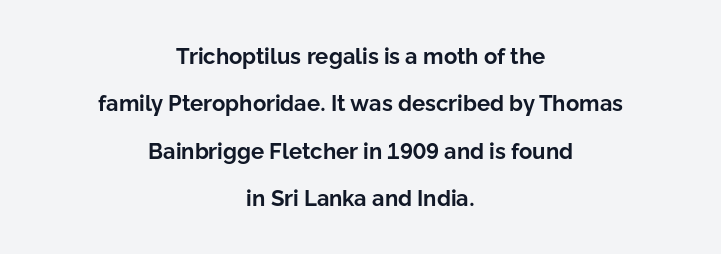
Horizontal bands of white between lines are thick stripes. The passage shown is emphatically bold. Centered paragraph, ragged on both sides. Do the letters lean? They stand straight. The glyphs are unaccompanied by any horizontal stroke below them.
